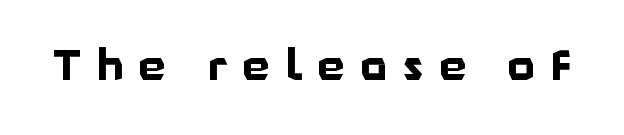
Is this a fixed-width face? No — the glyphs have proportional, varying widths. Designer's note — italics off, roman on. The gap between lines stays unmarked. Nope, no serifs anywhere on these letters. The type is letterspaced generously, with wide tracking.
